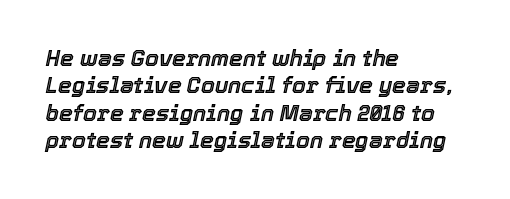
{"italic": "yes", "lean": "right", "slant_degrees": 12, "underline": "no", "align": "left", "line_spacing_ratio": 1.24, "letter_spacing": "normal", "letter_spacing_em": 0.0, "glyph_px": 22}
